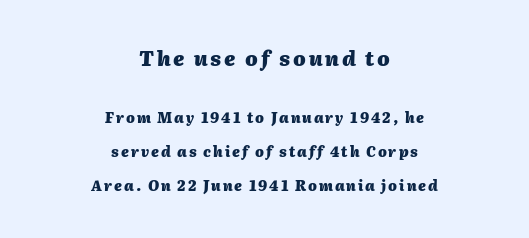
How heavy is the stroke? Heavy — this is a bold. The lines are quadded center. Check the space under the baseline: it is left empty. Leading: increased.
